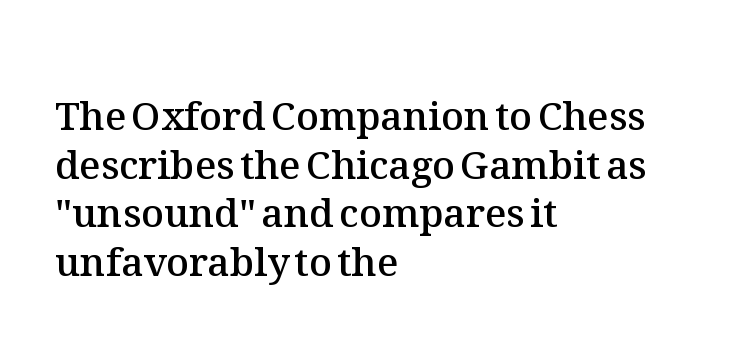
The lettering holds an erect, upright posture throughout. No word sits above an underline. Every row of glyphs begins at an identical x-position on the left. The letters sit at their default tracking, neither squeezed nor spread. Notice how descenders clear the ascenders below comfortably — that's standard leading. A typesetter would call this proportional, since set widths differ per character.
